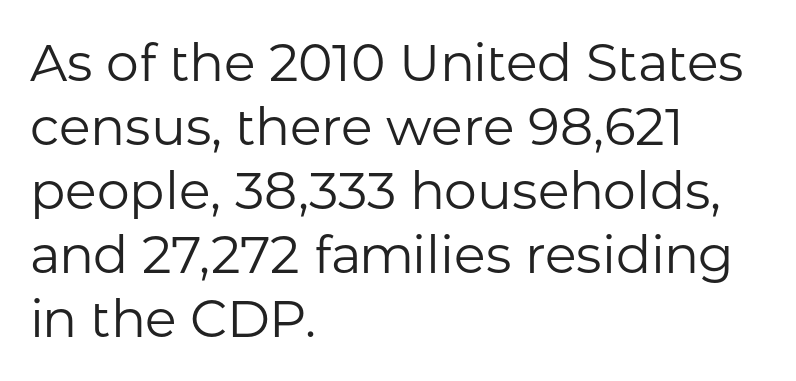
Letterform terminals end flat and unadorned throughout the passage. The typesetting does not lean heavy: it is not bold. The specimen omits any rule beneath the text block's lines. The line texture is even and compact thanks to regular tracking. Every row of glyphs begins at an identical x-position on the left. Characters remain perfectly vertical along every line.
